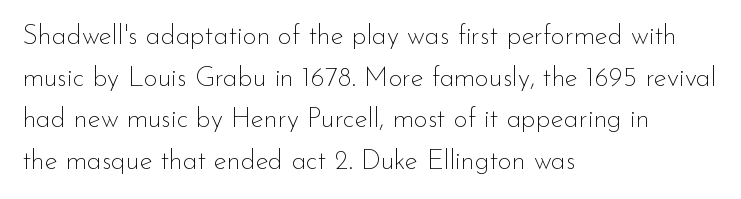
{"italic": "no", "bold": "no", "underline": "no", "align": "left", "line_spacing": "normal", "line_spacing_ratio": 1.54, "letter_spacing": "normal", "letter_spacing_em": 0.0, "glyph_px": 27}
